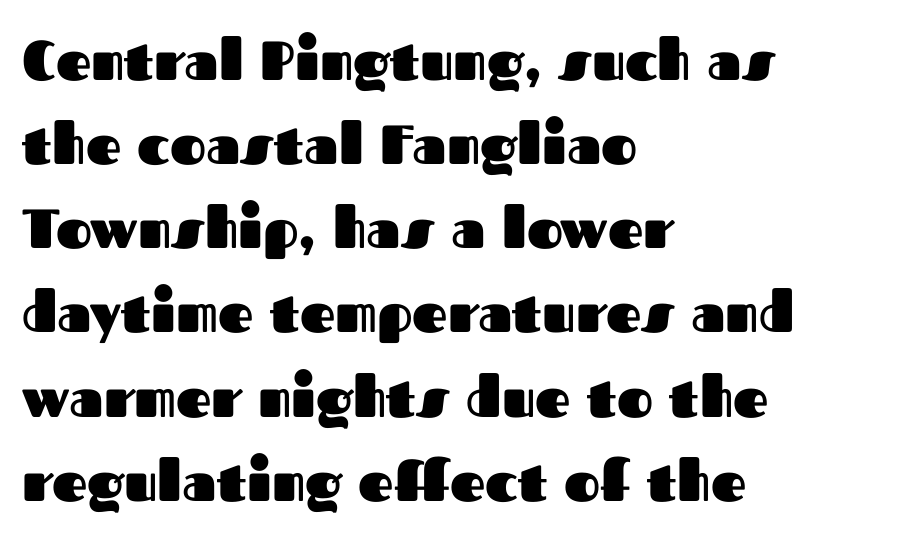
Q: Is the text bold? A: Yes.
Q: Is the text italic (slanted)? A: No, it is upright.
Q: Is the typeface a serif or a sans-serif typeface? A: Sans-serif.
Q: Is the text underlined? A: No.
Q: How is the paragraph aligned? A: Left-aligned.
Q: Is the spacing between letters normal or unusually wide? A: Normal.
Q: Is the spacing between lines tight, normal or loose? A: Normal.
Q: Width (condensed, normal, or wide)? A: Normal.
Q: Stroke contrast? A: Medium.
Q: x-height? A: Medium.
Q: Monospaced? A: No.
